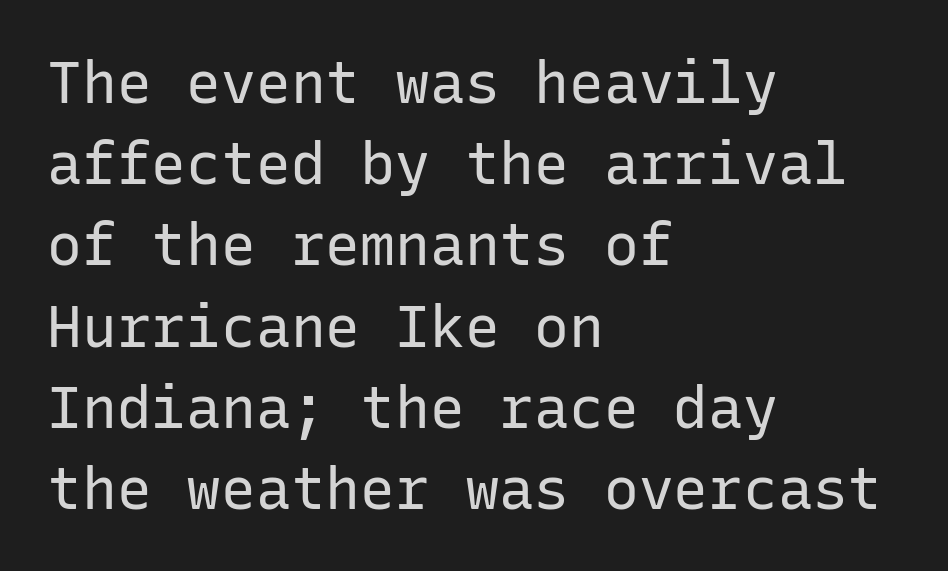
The image shows 58 px regular-weight sans-serif type, upright, monospaced; set left-aligned, normal line spacing (1.4x), normal letter spacing, not underlined; low stroke contrast and a medium x-height.
